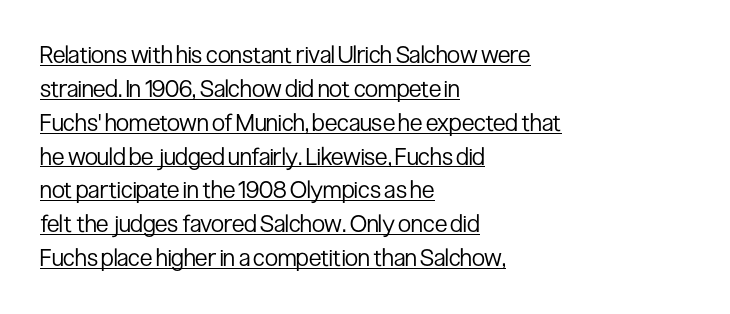
The lettering stays uniformly vertical, giving the passage a roman look. These lines stack with their left ends in a neat column. This rendering features underlined lettering. This block has exactly the height ordinary leading produces. Nobody touched the tracking dial on this one.
